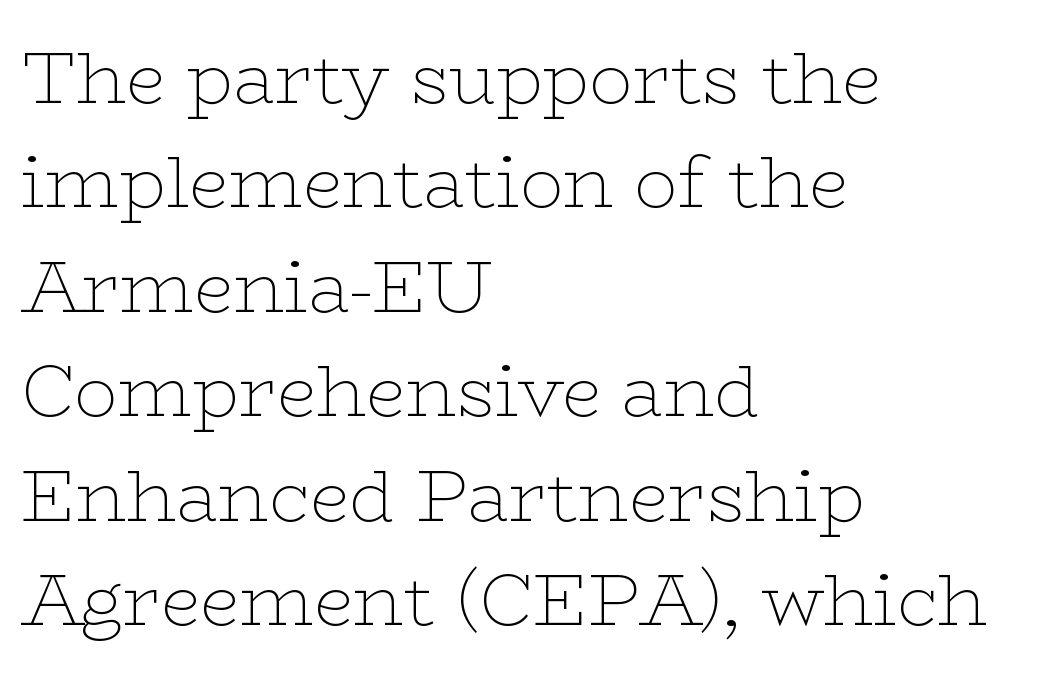
The image shows 72 px thin, wide serif type, upright; set left-aligned, normal line spacing (1.45x), normal letter spacing, not underlined; low stroke contrast and a medium x-height.
